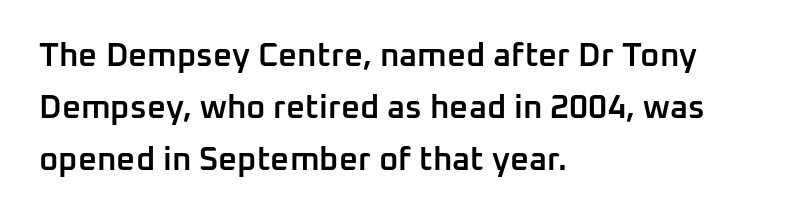
Q: Is the text bold? A: Semi-bold.
Q: Is the text italic (slanted)? A: No, it is upright.
Q: Is the typeface a serif or a sans-serif typeface? A: Sans-serif.
Q: Is the text underlined? A: No.
Q: How is the paragraph aligned? A: Left-aligned.
Q: Is the spacing between letters normal or unusually wide? A: Normal.
Q: Is the spacing between lines tight, normal or loose? A: Normal.
Q: Width (condensed, normal, or wide)? A: Normal.
Q: Stroke contrast? A: Low.
Q: x-height? A: Medium.
Q: Monospaced? A: No.
